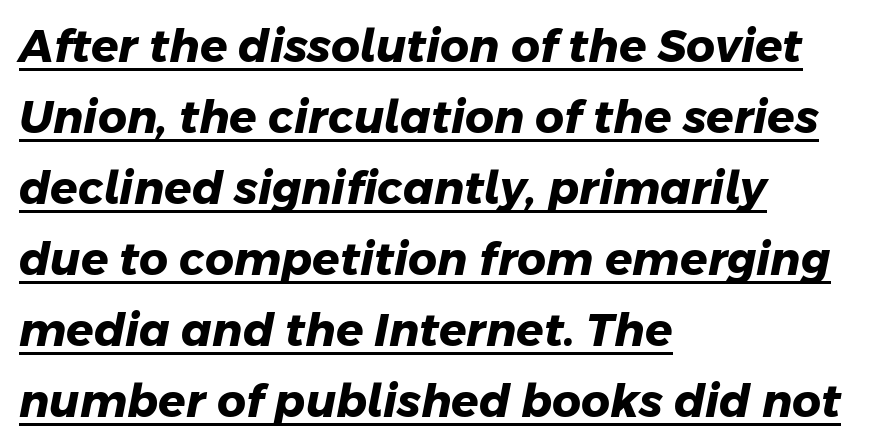
Q: Is the text bold? A: Yes.
Q: Is the typeface a serif or a sans-serif typeface? A: Sans-serif.
Q: Is the text underlined? A: Yes.
Q: How is the paragraph aligned? A: Left-aligned.
Q: Is the spacing between letters normal or unusually wide? A: Normal.
Q: Is the spacing between lines tight, normal or loose? A: Normal.
Q: Width (condensed, normal, or wide)? A: Normal.
Q: Stroke contrast? A: Low.
Q: x-height? A: Medium.
Q: Monospaced? A: No.
